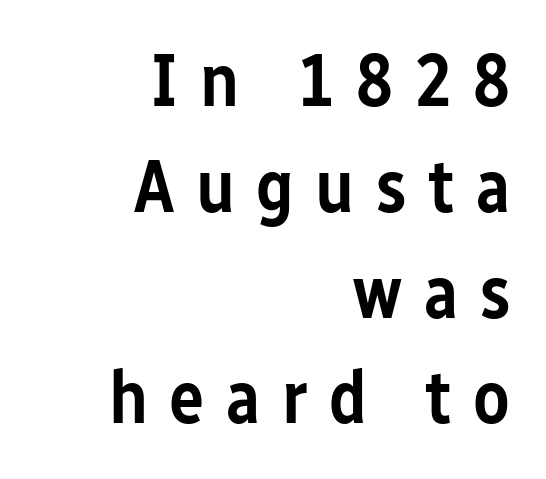
The image shows 74 px semibold, condensed sans-serif type, upright; set right-aligned, normal line spacing (1.43x), unusually wide letter spacing (+0.29 em), not underlined; low stroke contrast and a medium x-height.
